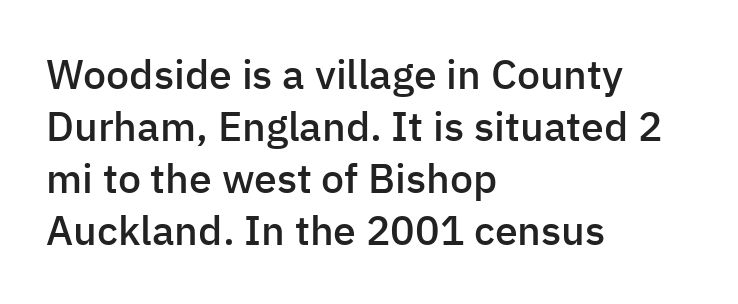
The image shows 41 px semibold sans-serif type, upright; set left-aligned, normal line spacing (1.27x), normal letter spacing, not underlined; low stroke contrast and a medium x-height.
